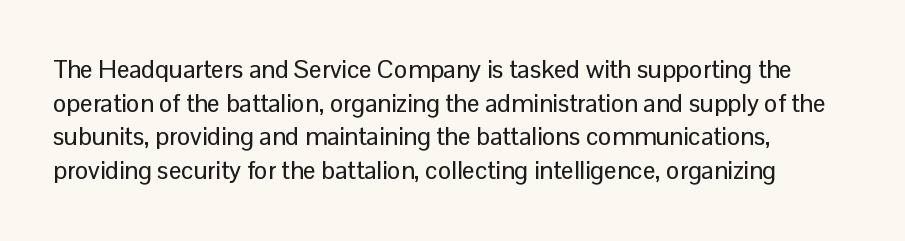
Caption: multi-line text, flush left, ragged right. The font's upright variant was chosen for this text. What stands out about the letter spacing? Nothing — it is the standard amount. Has an underline been added? It has not. This block has exactly the height ordinary leading produces.
